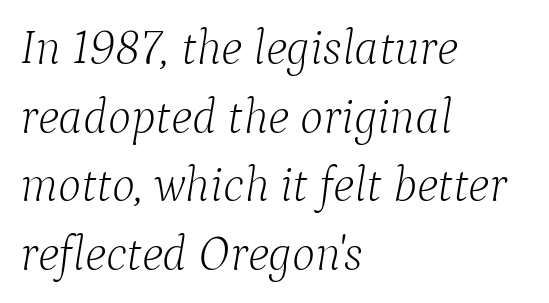
The image shows 49 px light serif type, italic (leaning right); set left-aligned, normal line spacing (1.4x), normal letter spacing, not underlined; low stroke contrast and a medium x-height.
